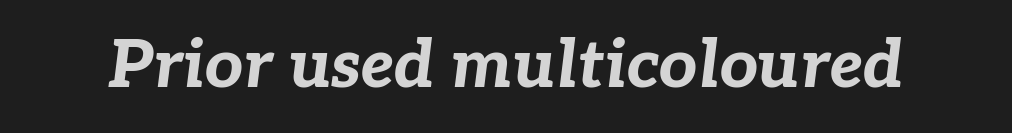
Q: Is the text bold? A: Yes.
Q: Is the text italic (slanted)? A: Yes, it leans right by about 7 degrees.
Q: Is the text underlined? A: No.
Q: Is the spacing between letters normal or unusually wide? A: Normal.
Q: Width (condensed, normal, or wide)? A: Normal.
Q: Stroke contrast? A: Low.
Q: x-height? A: Medium.
Q: Monospaced? A: No.
